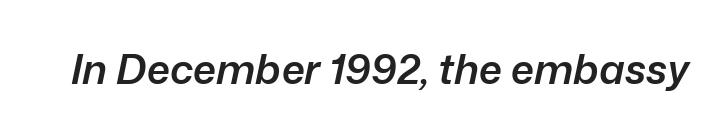
{"italic": "yes", "lean": "right", "slant_degrees": 12, "bold": "semi", "weight": "semibold", "width": "normal", "stroke_contrast": "low", "x_height": "medium", "monospaced": "no", "underline": "no", "letter_spacing": "normal", "letter_spacing_em": 0.0, "glyph_px": 41}
